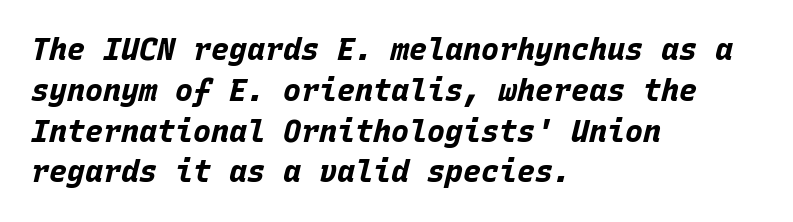
The image shows 30 px bold type, italic (leaning right), monospaced; set left-aligned, normal line spacing (1.36x), normal letter spacing, not underlined; low stroke contrast and a large x-height.
